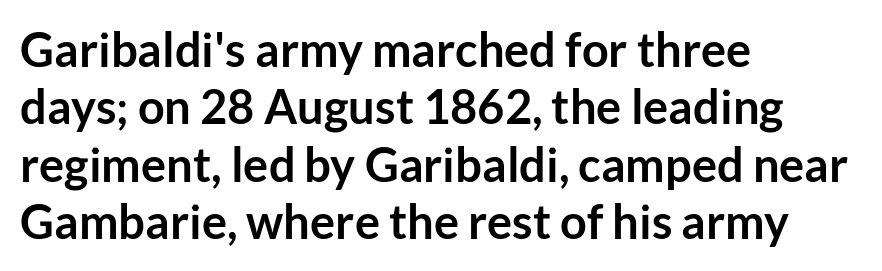
{"serif": "no", "italic": "no", "bold": "yes", "weight": "semibold", "width": "normal", "stroke_contrast": "low", "x_height": "medium", "monospaced": "no", "underline": "no", "align": "left", "line_spacing_ratio": 1.22, "letter_spacing": "normal", "letter_spacing_em": 0.0, "glyph_px": 47}
